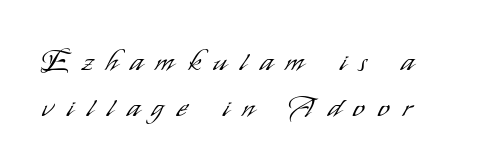
{"serif": "no", "bold": "no", "weight": "light", "width": "condensed", "stroke_contrast": "low", "x_height": "small", "monospaced": "no", "underline": "no", "align": "left", "line_spacing": "normal", "line_spacing_ratio": 1.57, "letter_spacing": "wide", "letter_spacing_em": 0.46, "glyph_px": 29}
